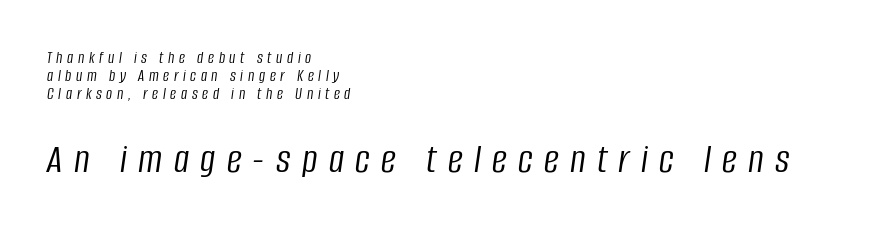
The image shows 42 px light, condensed type, italic (leaning right); set left-aligned, tight line spacing (1.05x), unusually wide letter spacing (+0.27 em), not underlined; the second (bottom) block is 2.47x larger; low stroke contrast and a large x-height.
